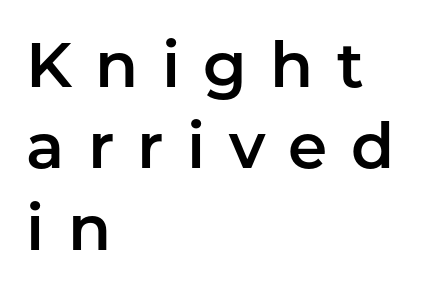
The image shows 63 px sans-serif type, upright; set left-aligned, normal line spacing (1.29x), unusually wide letter spacing (+0.37 em), not underlined; low stroke contrast and a medium x-height.
